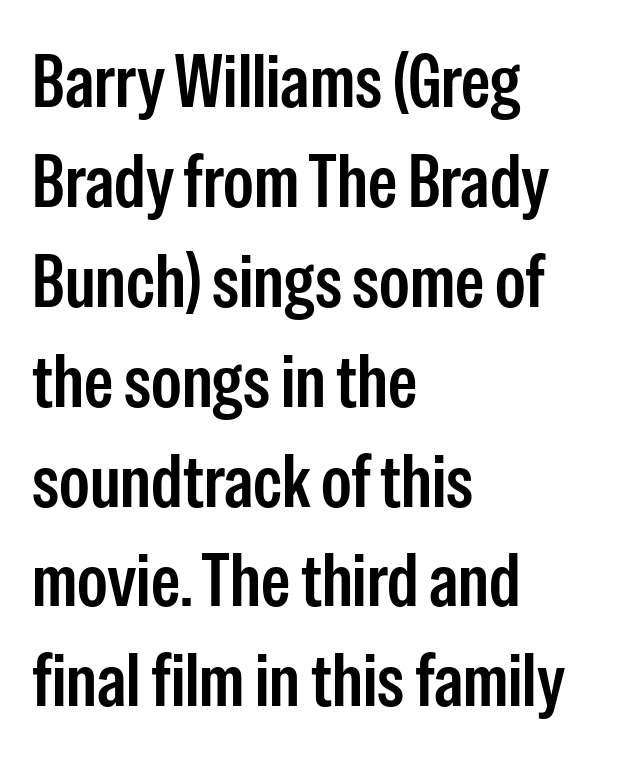
Nothing unusual about the tracking: characters are spaced as the font intends. Each line starts at the same left margin while the right side varies. Vertically, the passage feels balanced, rows spaced as you'd expect. In terms of posture, this sample is upright. Plain, unruled lines of type. A sans-serif font was chosen for this passage.
